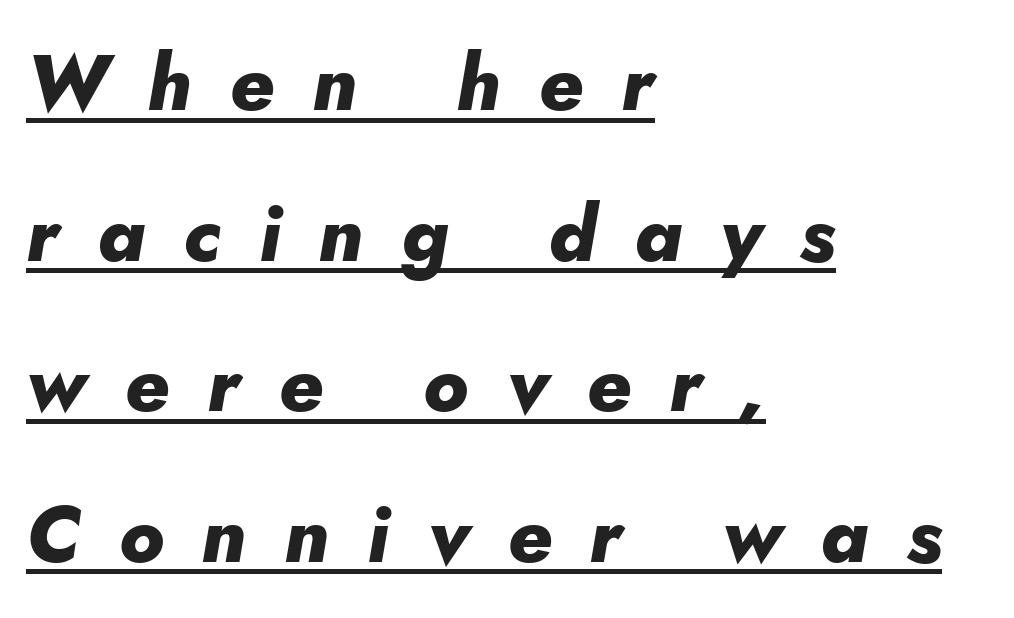
The image shows 78 px heavy type, italic (leaning right); set left-aligned, loose line spacing (1.93x), unusually wide letter spacing (+0.49 em), underlined; low stroke contrast and a small x-height.
